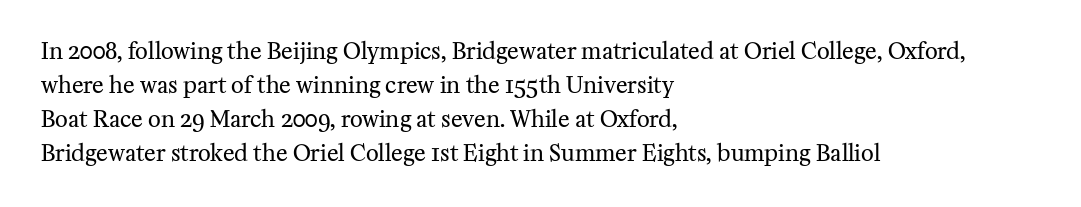
{"italic": "no", "bold": "no", "underline": "no", "align": "left", "line_spacing": "normal", "line_spacing_ratio": 1.54, "letter_spacing": "normal", "letter_spacing_em": 0.0, "glyph_px": 22}
